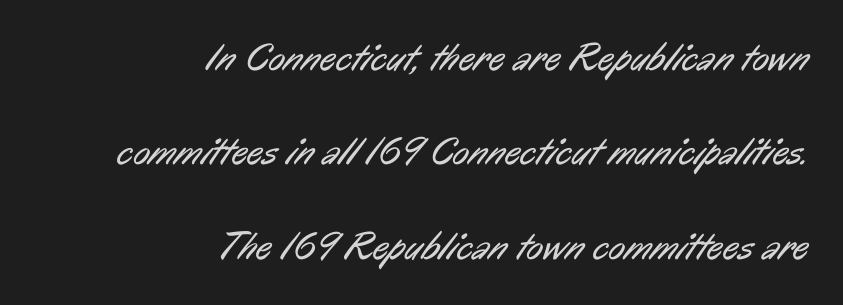
{"serif": "no", "bold": "no", "weight": "regular", "width": "condensed", "stroke_contrast": "low", "x_height": "medium", "monospaced": "no", "underline": "no", "align": "right", "line_spacing": "loose", "line_spacing_ratio": 2.42, "letter_spacing": "normal", "letter_spacing_em": 0.0, "glyph_px": 39}
